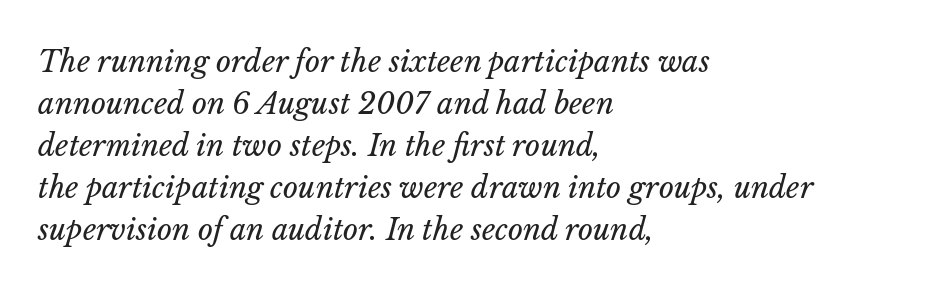
Q: Is the text bold? A: No.
Q: Is the text italic (slanted)? A: Yes, it leans right by about 14 degrees.
Q: Is the text underlined? A: No.
Q: How is the paragraph aligned? A: Left-aligned.
Q: Is the spacing between letters normal or unusually wide? A: Normal.
Q: Is the spacing between lines tight, normal or loose? A: Normal.
Q: Width (condensed, normal, or wide)? A: Normal.
Q: Stroke contrast? A: Low.
Q: x-height? A: Medium.
Q: Monospaced? A: No.
